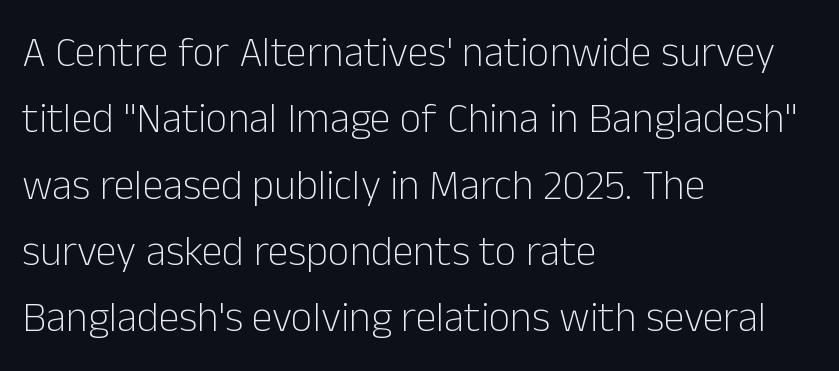
Q: Is the text bold? A: No.
Q: Is the text italic (slanted)? A: No, it is upright.
Q: Is the typeface a serif or a sans-serif typeface? A: Sans-serif.
Q: Is the text underlined? A: No.
Q: How is the paragraph aligned? A: Left-aligned.
Q: Is the spacing between letters normal or unusually wide? A: Normal.
Q: Is the spacing between lines tight, normal or loose? A: Normal.
Q: Width (condensed, normal, or wide)? A: Normal.
Q: Stroke contrast? A: Low.
Q: x-height? A: Medium.
Q: Monospaced? A: No.
